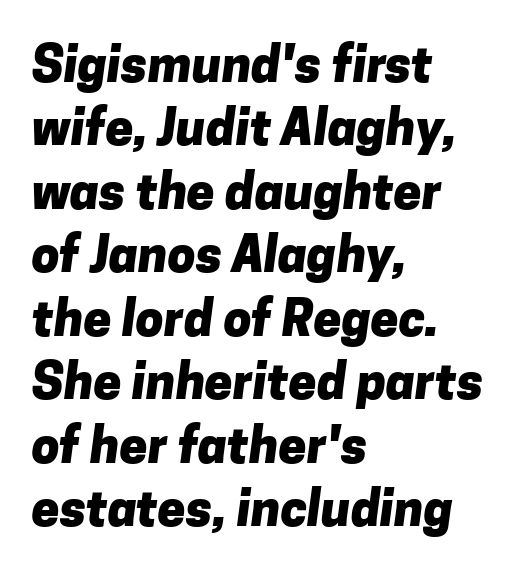
{"serif": "no", "bold": "yes", "weight": "heavy", "width": "normal", "stroke_contrast": "low", "x_height": "medium", "monospaced": "no", "underline": "no", "align": "left", "line_spacing": "normal", "line_spacing_ratio": 1.27, "letter_spacing": "normal", "letter_spacing_em": 0.0, "glyph_px": 50}
